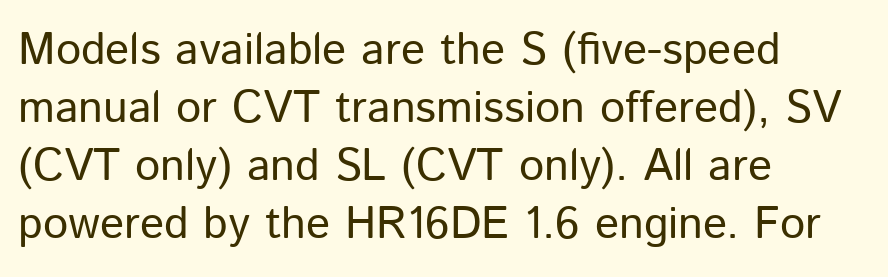
{"serif": "no", "italic": "no", "bold": "no", "weight": "regular", "width": "normal", "stroke_contrast": "low", "x_height": "medium", "monospaced": "no", "underline": "no", "align": "left", "line_spacing": "normal", "line_spacing_ratio": 1.29, "letter_spacing": "normal", "letter_spacing_em": 0.0, "glyph_px": 45}
